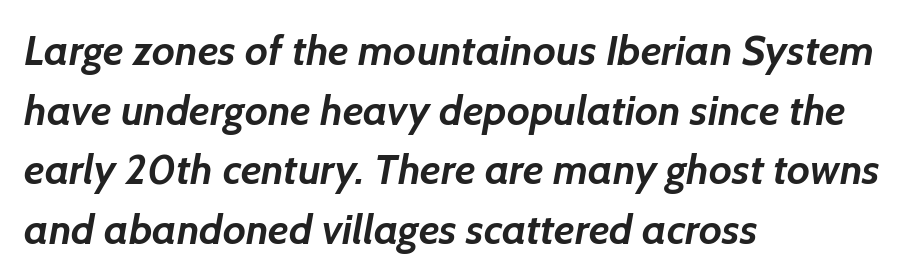
{"serif": "no", "bold": "yes", "weight": "semibold", "width": "normal", "stroke_contrast": "low", "x_height": "medium", "monospaced": "no", "underline": "no", "align": "left", "line_spacing": "normal", "line_spacing_ratio": 1.42, "letter_spacing": "normal", "letter_spacing_em": 0.0, "glyph_px": 42}
